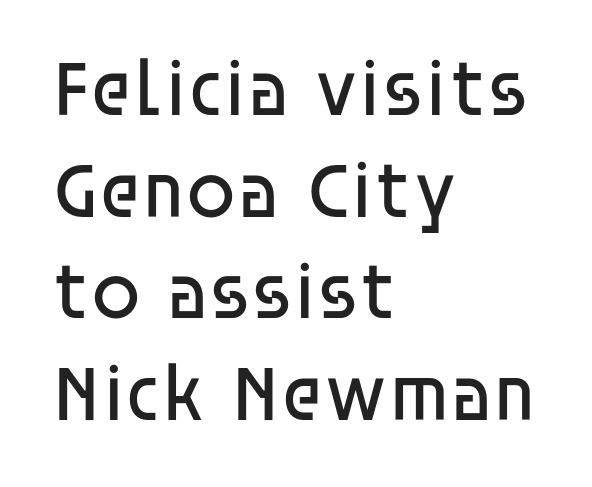
The lettering holds an erect, upright posture throughout. Check the space under the baseline: it is left empty. The compositor pushed each line to the left boundary. Looks like regular typesetting: each glyph gets only the width it needs. This block has exactly the height ordinary leading produces. The face used here is rendered with its standard letterfit.
